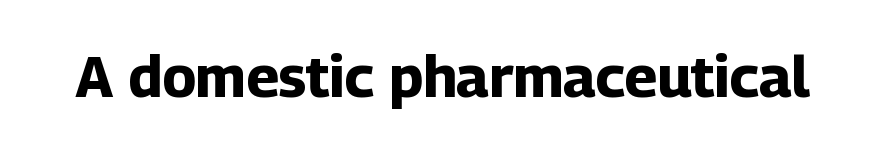
{"serif": "no", "italic": "no", "bold": "yes", "weight": "bold", "width": "normal", "stroke_contrast": "low", "x_height": "medium", "monospaced": "no", "underline": "no", "letter_spacing": "normal", "letter_spacing_em": 0.0, "glyph_px": 58}
